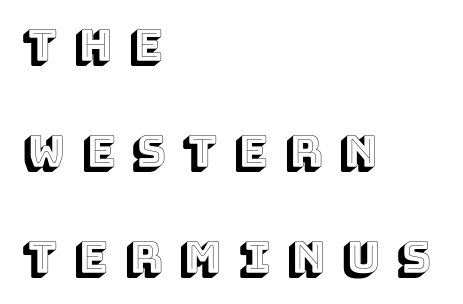
{"italic": "no", "width": "normal", "x_height": "large", "monospaced": "no", "underline": "no", "align": "left", "line_spacing": "loose", "line_spacing_ratio": 2.41, "letter_spacing": "wide", "letter_spacing_em": 0.4, "glyph_px": 44}
